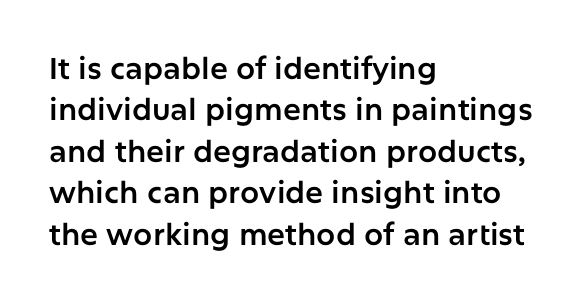
Q: Is the text italic (slanted)? A: No, it is upright.
Q: Is the typeface a serif or a sans-serif typeface? A: Sans-serif.
Q: Is the text underlined? A: No.
Q: How is the paragraph aligned? A: Left-aligned.
Q: Is the spacing between letters normal or unusually wide? A: Normal.
Q: Is the spacing between lines tight, normal or loose? A: Normal.
Q: Width (condensed, normal, or wide)? A: Normal.
Q: Stroke contrast? A: Low.
Q: x-height? A: Medium.
Q: Monospaced? A: No.
